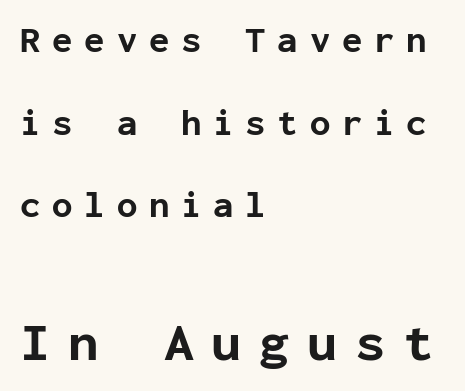
Letter spacing: wide. The area under the type is left untouched. Examine the stroke ends and you'll find no serifs. Interline gaps are noticeably wide in this sample.
